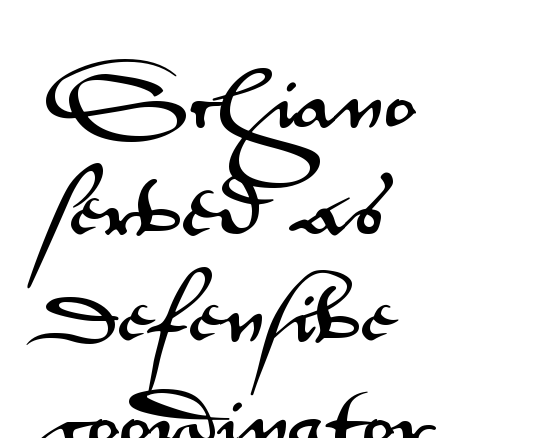
The image shows 68 px wide sans-serif type; set left-aligned, normal line spacing (1.57x), normal letter spacing, not underlined; medium stroke contrast and a small x-height.
